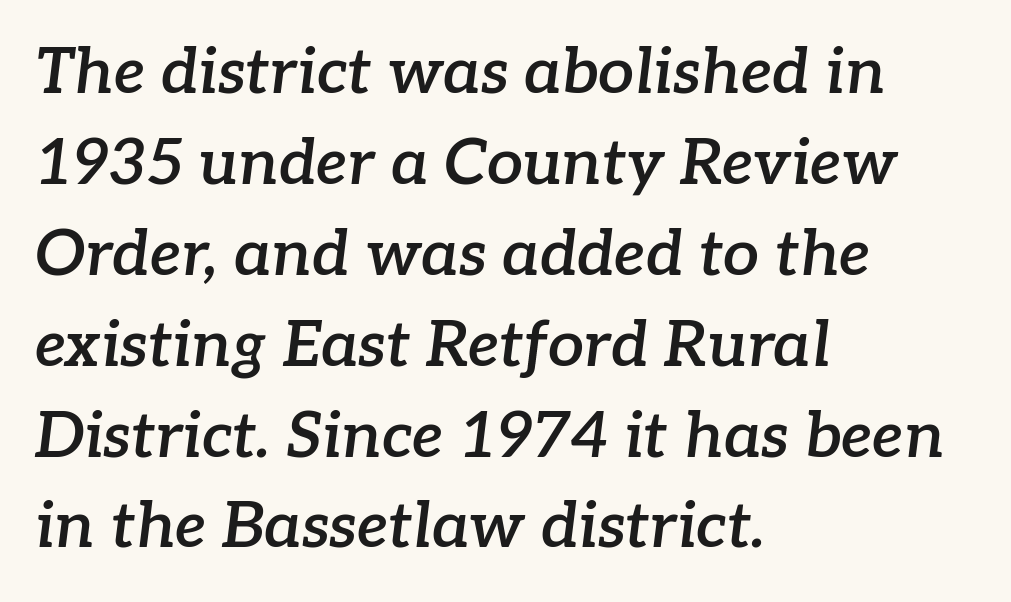
{"serif": "yes", "italic": "yes", "lean": "right", "slant_degrees": 7, "bold": "semi", "weight": "semibold", "width": "normal", "stroke_contrast": "low", "x_height": "medium", "monospaced": "no", "underline": "no", "align": "left", "line_spacing": "normal", "line_spacing_ratio": 1.42, "letter_spacing": "normal", "letter_spacing_em": 0.0, "glyph_px": 64}
